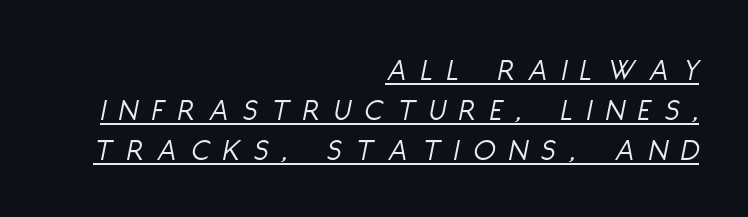
The face used here is proportionally spaced, like ordinary book or web type. The tracking jumps out immediately: characters are airy and widely separated. If you drew a line through each stem, it would be angled. The paragraph shown leans on its right margin. Baseline-to-baseline distance is the conventional proportion of letter height.
